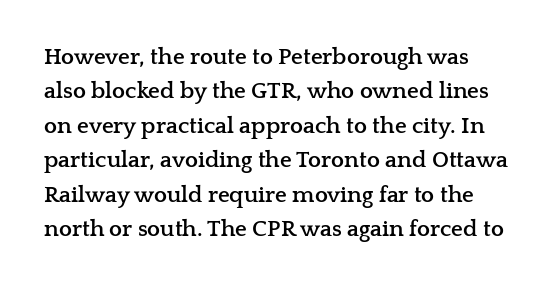
The image shows 23 px bold type, upright; set normal line spacing (1.5x), normal letter spacing, not underlined.
